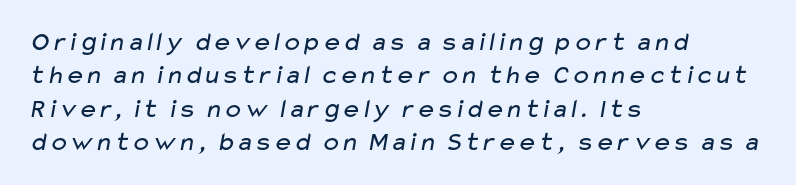
Leftover space on each line is placed entirely after the last word. Descender tails drop into unmarked territory. Standard letterfit; no display-style spreading of the glyphs. The font sits on the lighter half of the weight spectrum, regular included.
